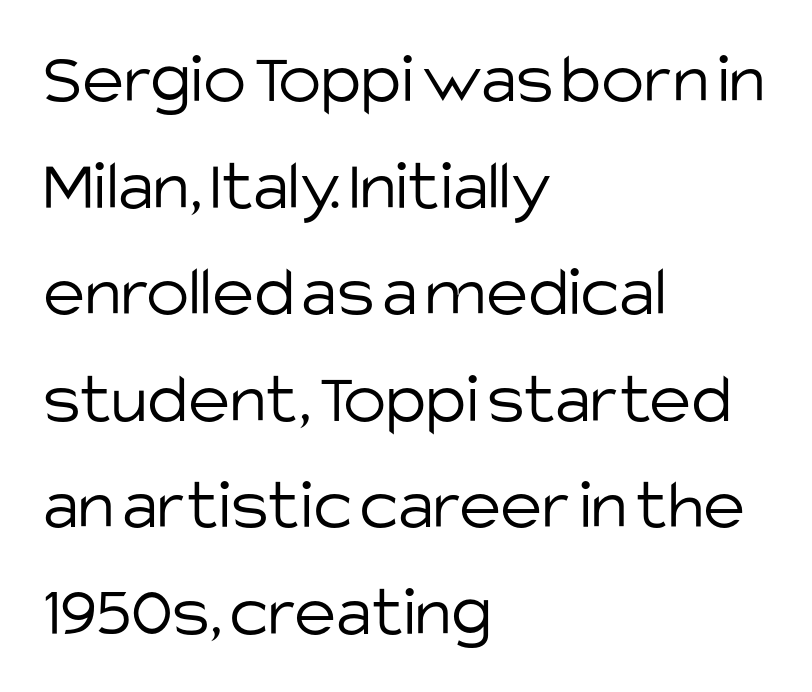
No word sits above an underline. Alignment: flush left. This rendering employs a face without finishing strokes, i.e., a sans-serif. The type is set solid horizontally, with unmodified tracking.
